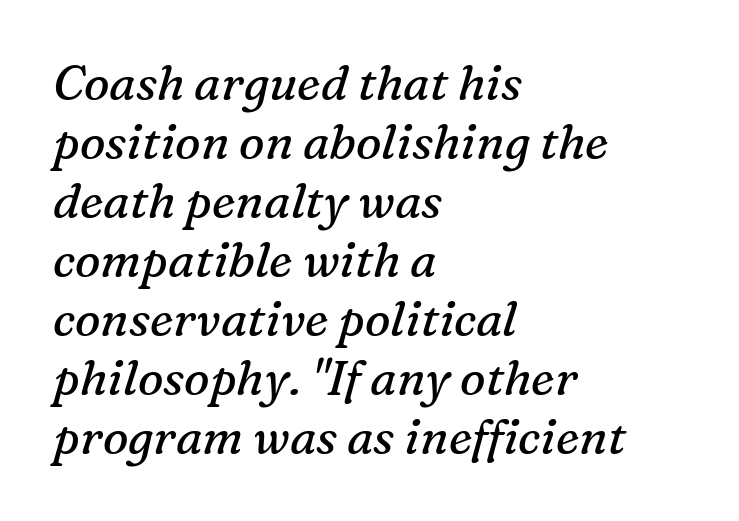
{"serif": "yes", "italic": "yes", "lean": "right", "slant_degrees": 16, "bold": "no", "weight": "regular", "width": "normal", "stroke_contrast": "medium", "x_height": "medium", "monospaced": "no", "underline": "no", "align": "left", "line_spacing_ratio": 1.23, "letter_spacing": "normal", "letter_spacing_em": 0.0, "glyph_px": 48}
